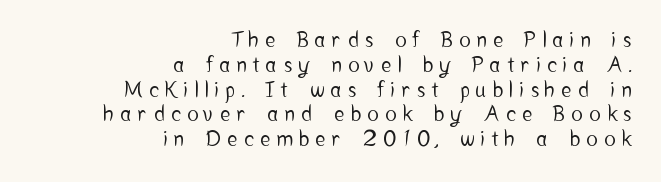
Q: Is the text italic (slanted)? A: No, it is upright.
Q: Is the text underlined? A: No.
Q: How is the paragraph aligned? A: Right-aligned.
Q: Is the spacing between letters normal or unusually wide? A: Unusually wide.
